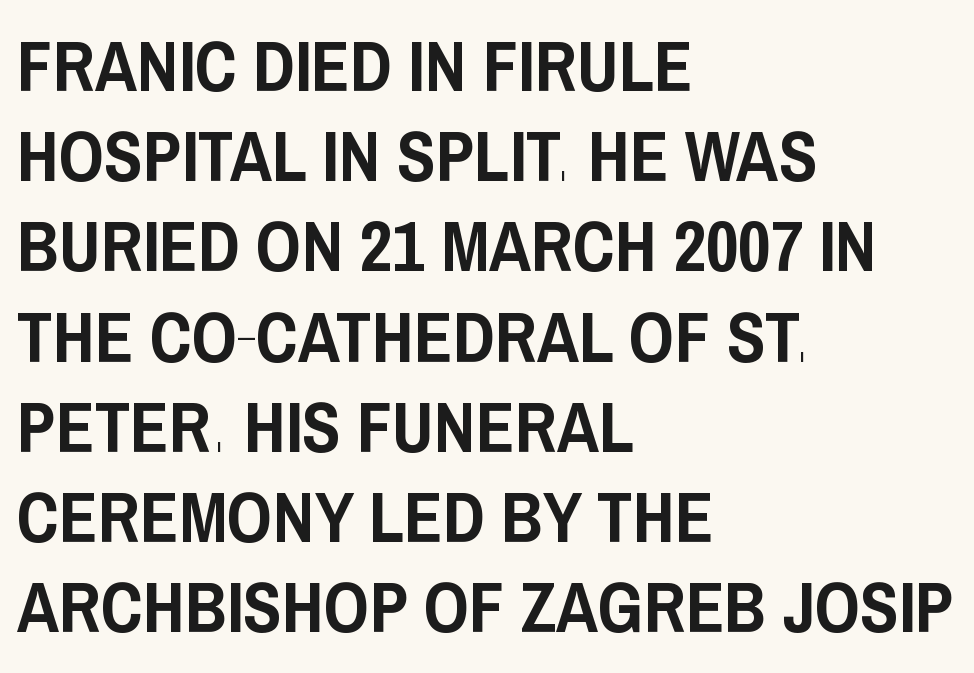
Q: Is the text italic (slanted)? A: No, it is upright.
Q: Is the typeface a serif or a sans-serif typeface? A: Sans-serif.
Q: Is the text underlined? A: No.
Q: How is the paragraph aligned? A: Left-aligned.
Q: Is the spacing between letters normal or unusually wide? A: Normal.
Q: Is the spacing between lines tight, normal or loose? A: Normal.
Q: Width (condensed, normal, or wide)? A: Condensed.
Q: Stroke contrast? A: Low.
Q: x-height? A: Large.
Q: Monospaced? A: No.
